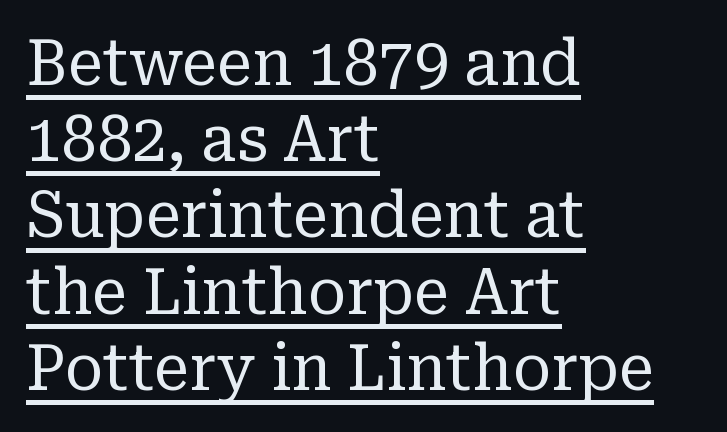
Posture: upright roman. Alignment: flush left. Glyph-to-glyph distance matches everyday printed text. The font is comparable to plain body text, perhaps lighter. Typographically, this falls in the serif category. Spacing verdict: proportional, widths tailored to each character.
